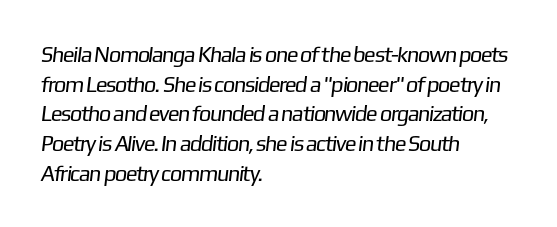
The image shows 22 px text type; set left-aligned, normal line spacing (1.35x), normal letter spacing, not underlined.
